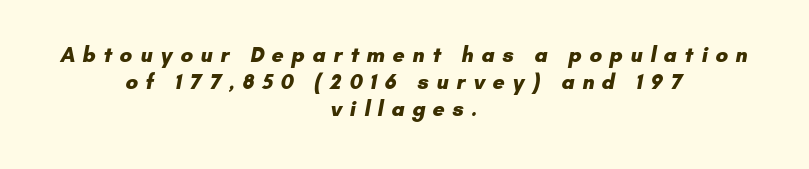
Q: Is the text bold? A: Yes.
Q: Is the text underlined? A: No.
Q: How is the paragraph aligned? A: Centered.
Q: Is the spacing between letters normal or unusually wide? A: Unusually wide.
Q: Is the spacing between lines tight, normal or loose? A: Normal.
